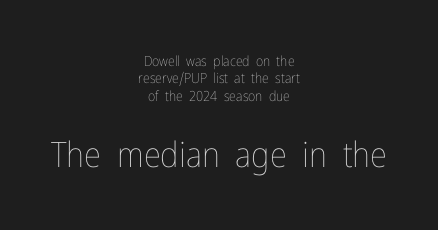
The image shows 35 px thin, condensed type, upright; set centered, normal line spacing (1.25x), normal letter spacing, not underlined; the second (bottom) block is 2.5x larger; low stroke contrast and a medium x-height.
